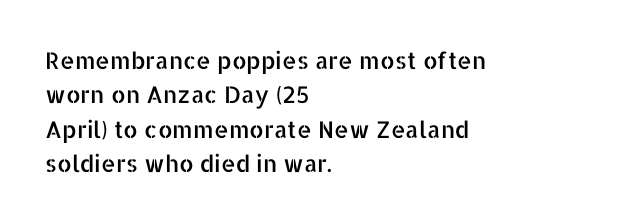
The specimen omits any rule beneath the text block's lines. The line-height multiplier appears to be the usual default. Posture: upright roman. The letters sit at their default tracking, neither squeezed nor spread.
